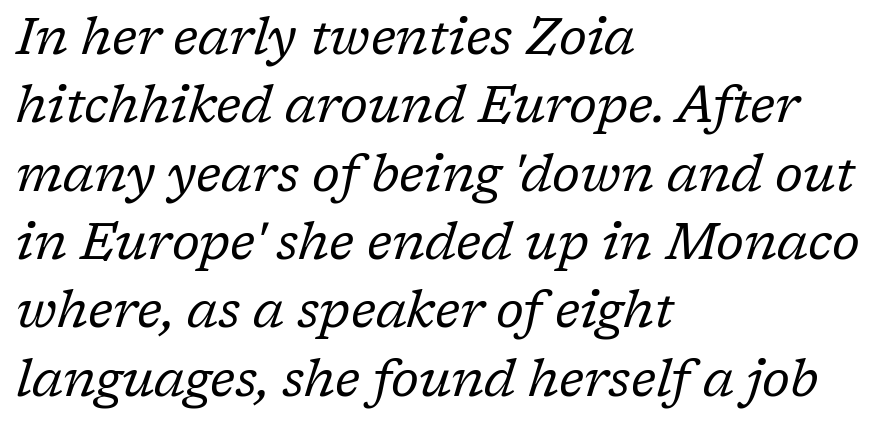
{"serif": "yes", "italic": "yes", "lean": "right", "slant_degrees": 17, "bold": "no", "weight": "regular", "width": "normal", "stroke_contrast": "low", "x_height": "medium", "monospaced": "no", "underline": "no", "align": "left", "line_spacing": "normal", "line_spacing_ratio": 1.34, "letter_spacing": "normal", "letter_spacing_em": 0.0, "glyph_px": 51}
